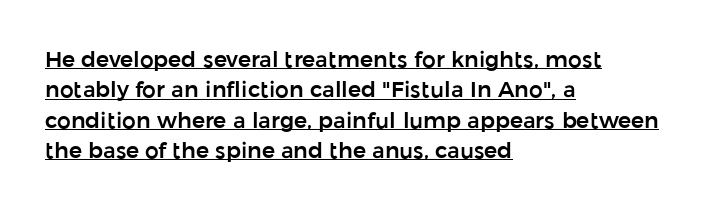
Leftover space on each line is placed entirely after the last word. The lines sit at an ordinary, default distance from one another. Characters remain perfectly vertical along every line. The line texture is even and compact thanks to regular tracking.
